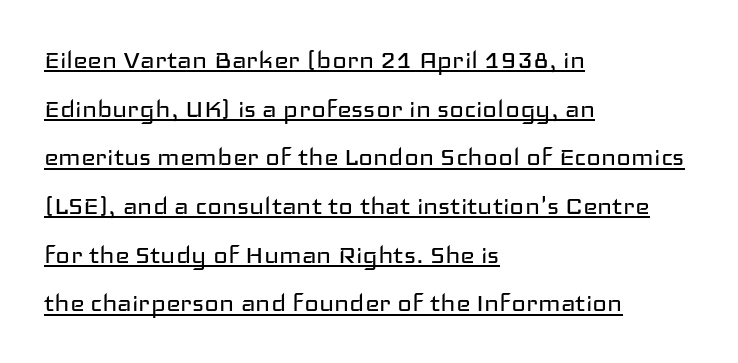
{"serif": "no", "italic": "no", "bold": "no", "weight": "regular", "width": "wide", "stroke_contrast": "low", "x_height": "medium", "monospaced": "no", "underline": "yes", "align": "left", "line_spacing": "normal", "line_spacing_ratio": 1.57, "letter_spacing": "normal", "letter_spacing_em": 0.0, "glyph_px": 31}
